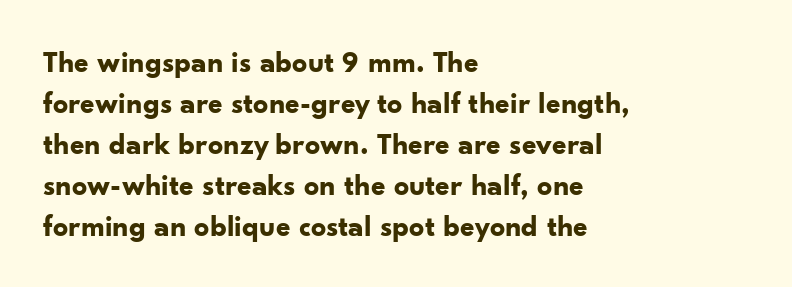
Q: Is the text bold? A: Yes.
Q: Is the text italic (slanted)? A: No, it is upright.
Q: Is the typeface a serif or a sans-serif typeface? A: Sans-serif.
Q: Is the text underlined? A: No.
Q: How is the paragraph aligned? A: Left-aligned.
Q: Is the spacing between letters normal or unusually wide? A: Normal.
Q: Is the spacing between lines tight, normal or loose? A: Normal.
Q: Width (condensed, normal, or wide)? A: Normal.
Q: Stroke contrast? A: Low.
Q: x-height? A: Small.
Q: Monospaced? A: No.
